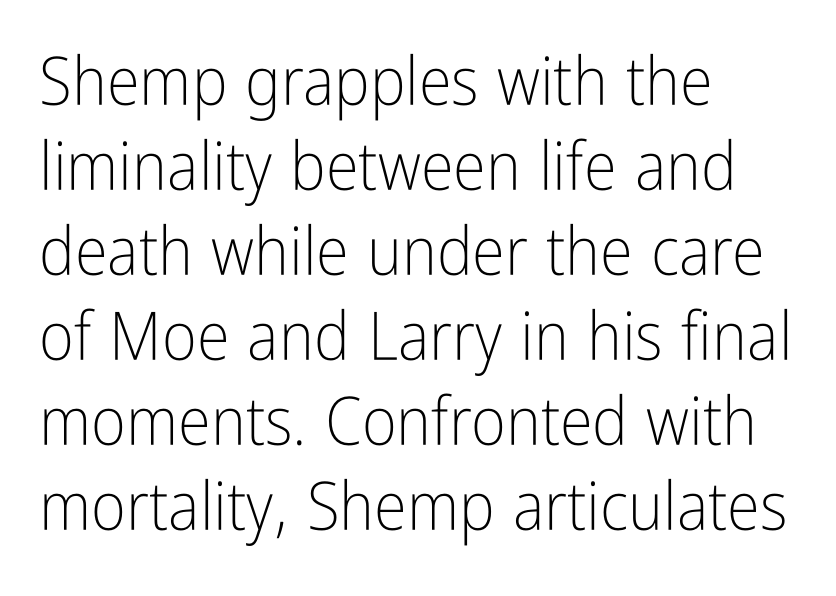
The image shows 67 px light, condensed sans-serif type, upright; set left-aligned, normal line spacing (1.27x), normal letter spacing, not underlined; low stroke contrast and a medium x-height.
